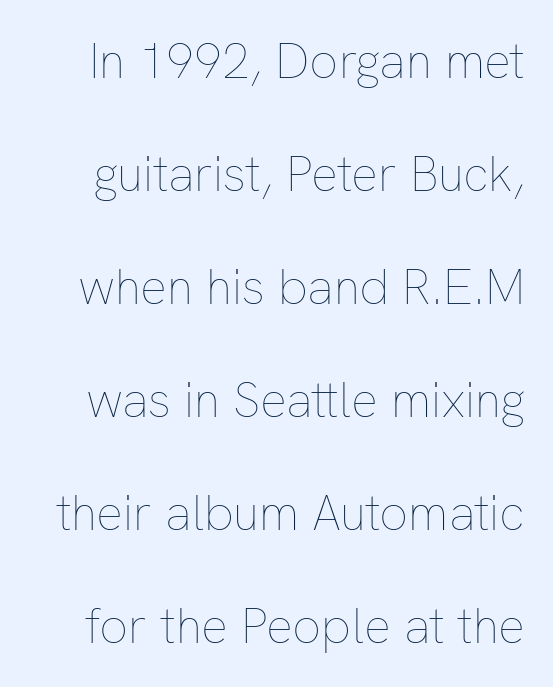
The image shows 50 px thin type, upright; set loose line spacing (2.26x), normal letter spacing, not underlined; low stroke contrast and a medium x-height.
